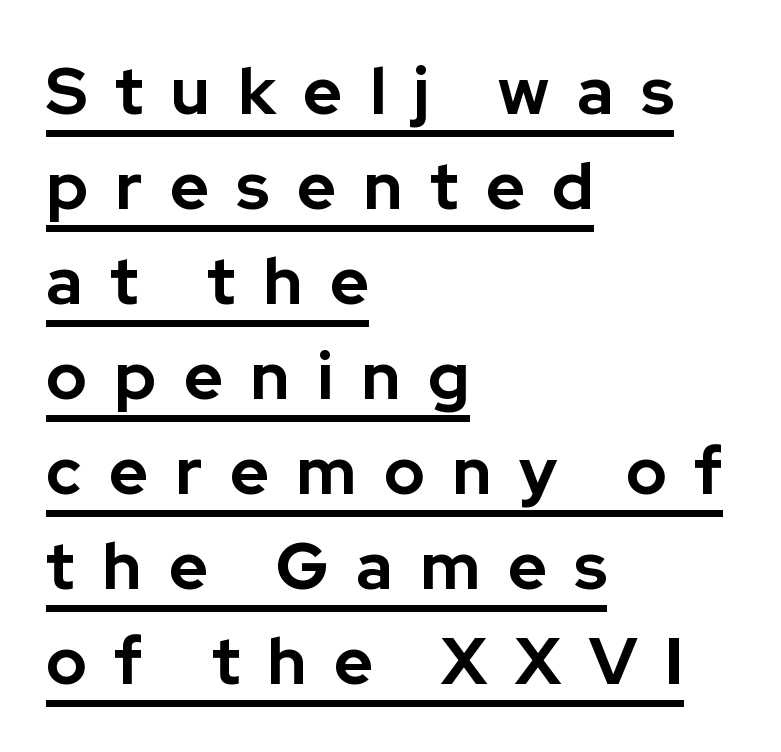
{"serif": "no", "italic": "no", "bold": "yes", "weight": "bold", "width": "normal", "stroke_contrast": "low", "x_height": "medium", "monospaced": "no", "underline": "yes", "align": "left", "line_spacing": "normal", "line_spacing_ratio": 1.44, "letter_spacing": "wide", "letter_spacing_em": 0.42, "glyph_px": 66}
